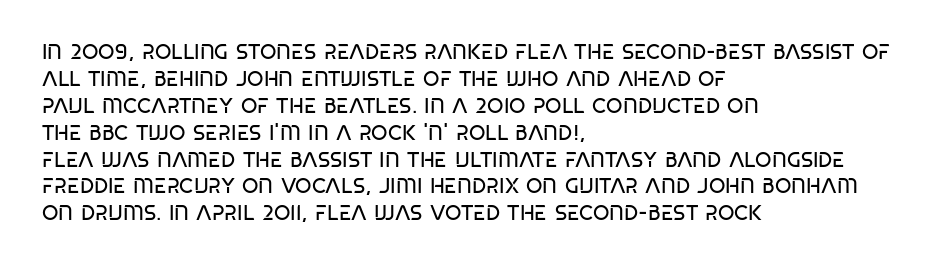
Q: Is the text bold? A: No.
Q: Is the text underlined? A: No.
Q: How is the paragraph aligned? A: Left-aligned.
Q: Is the spacing between letters normal or unusually wide? A: Normal.
Q: Is the spacing between lines tight, normal or loose? A: Normal.
